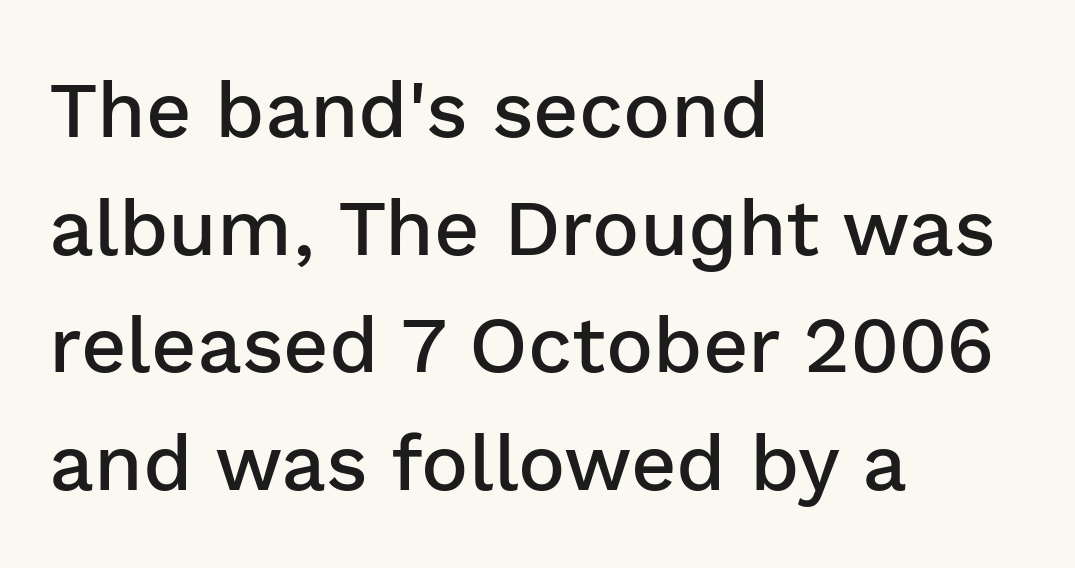
The image shows 79 px semibold sans-serif type, upright; set left-aligned, normal line spacing (1.49x), normal letter spacing, not underlined; low stroke contrast and a medium x-height.
